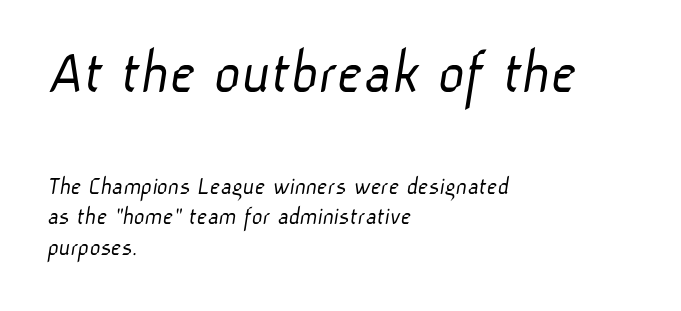
Line beginnings align vertically; line endings do not. Counters stay open thanks to moderate or lighter strokes. Only glyphs here, with clear space below each row. The upper block of text is set noticeably larger than the block beneath it.
